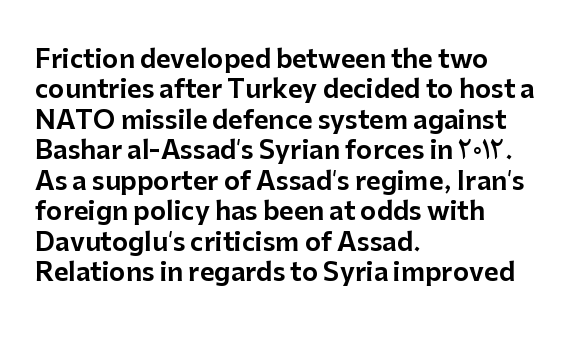
The image shows 25 px text type, upright; set left-aligned, line spacing 1.22x, normal letter spacing, not underlined.
